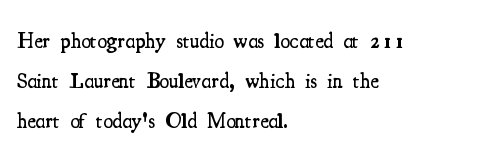
{"italic": "no", "bold": "semi", "underline": "no", "align": "left", "line_spacing_ratio": 1.81, "letter_spacing": "normal", "letter_spacing_em": 0.0, "glyph_px": 22}
